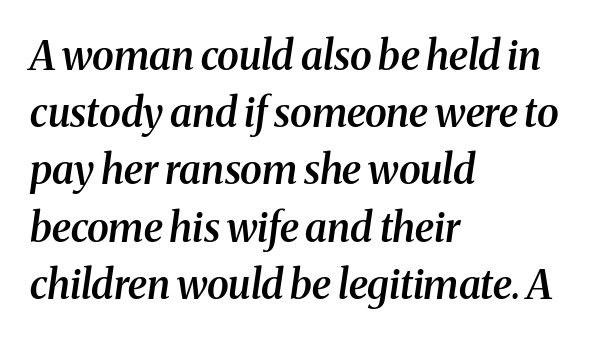
The font is running at a semibold setting, under full bold. These lines are rendered in a variable-pitch font. Nobody drew a line under any word here. Interline gaps are of average width in this sample. These lines keep a tight, regular rhythm from letter to letter. Every character sits at an angle, as italics do.
